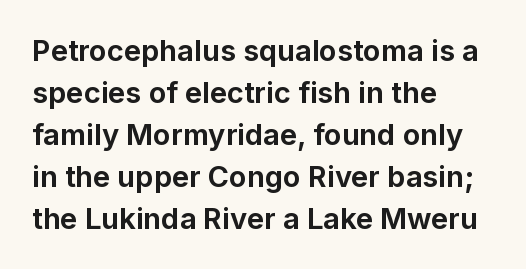
The string is rendered with underlining switched off. Strokes here are thick enough to call this a true bold. Each letter keeps its own natural width here, so spacing adapts to shape. One glance says typical: line gaps are just what's usual.
